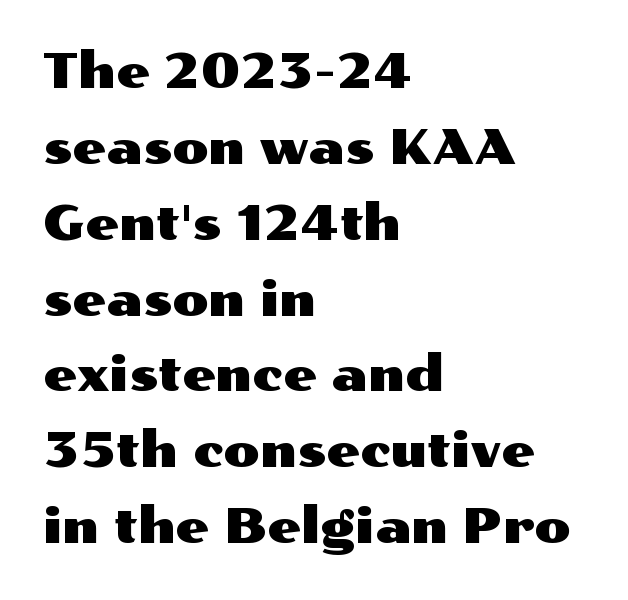
Q: Is the text italic (slanted)? A: No, it is upright.
Q: Is the typeface a serif or a sans-serif typeface? A: Sans-serif.
Q: Is the text underlined? A: No.
Q: How is the paragraph aligned? A: Left-aligned.
Q: Is the spacing between letters normal or unusually wide? A: Normal.
Q: Is the spacing between lines tight, normal or loose? A: Normal.
Q: Width (condensed, normal, or wide)? A: Wide.
Q: Stroke contrast? A: Medium.
Q: x-height? A: Medium.
Q: Monospaced? A: No.
